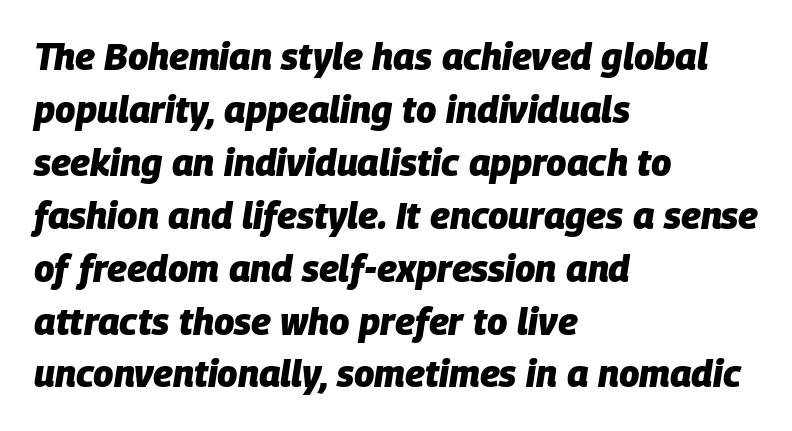
A typesetter would call this proportional, since set widths differ per character. The gaps between neighbouring characters are ordinary and unremarkable. Plain, unruled lines of type. Interline gaps are of average width in this sample.
